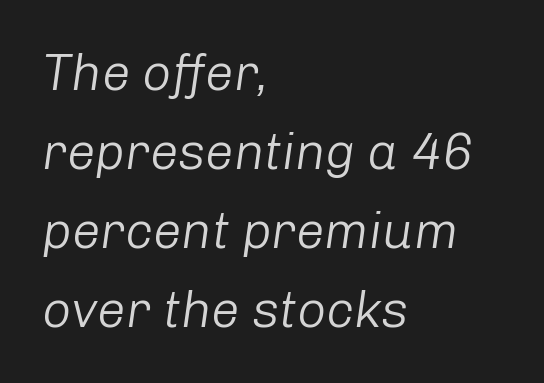
Each letter keeps its own natural width here, so spacing adapts to shape. Here the glyphs are tracked normally, forming tight word shapes. The whole block is typeset with a tilt. In CSS terms this would be text-align: left. Is there much room between lines? A standard amount, neither cramped nor airy. The zone under the glyphs is completely vacant.
